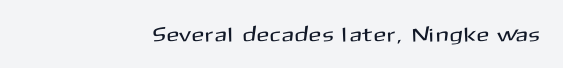
The image shows 20 px text type, upright; set right-aligned, not underlined.
